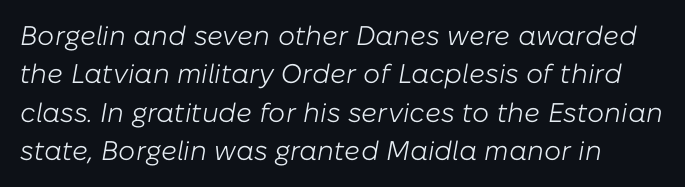
No extra tracking has been applied to these lines. Does the lettering tilt? It does — this is italic. Plain, unruled lines of type. Each new line begins a customary step beneath the previous one.
